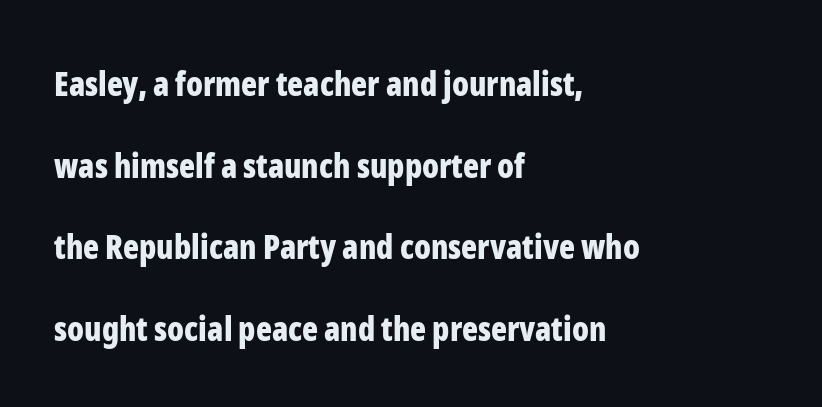
The image shows 33 px bold, condensed sans-serif type, upright; set left-aligned, loose line spacing (2.47x), normal letter spacing, not underlined; low stroke contrast and a medium x-height.
